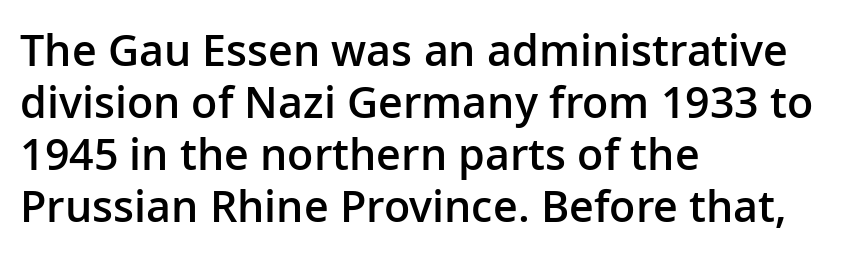
The space directly below the letters is spotless. Leftover space on each line is placed entirely after the last word. No extra tracking has been applied to these lines. Heft: intermediate — a semibold.
